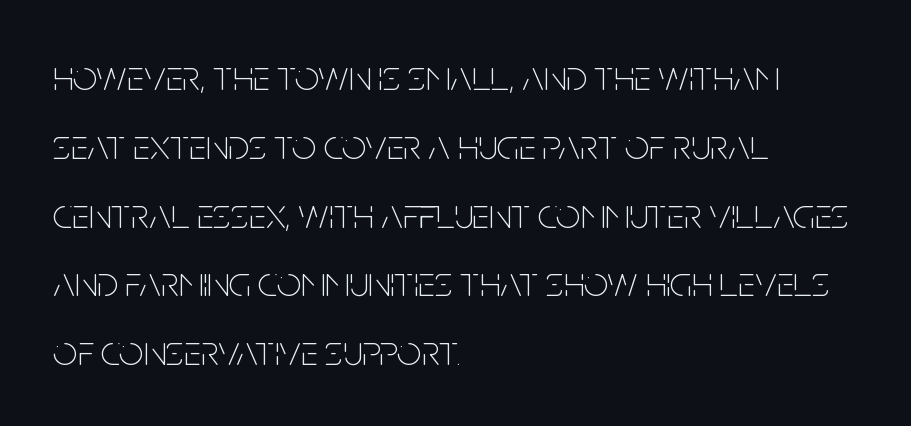
Q: Is the text bold? A: No.
Q: Is the text italic (slanted)? A: No, it is upright.
Q: Is the typeface a serif or a sans-serif typeface? A: Sans-serif.
Q: Is the text underlined? A: No.
Q: How is the paragraph aligned? A: Left-aligned.
Q: Is the spacing between letters normal or unusually wide? A: Normal.
Q: Is the spacing between lines tight, normal or loose? A: Normal.
Q: Width (condensed, normal, or wide)? A: Condensed.
Q: Stroke contrast? A: Low.
Q: x-height? A: Large.
Q: Monospaced? A: No.
